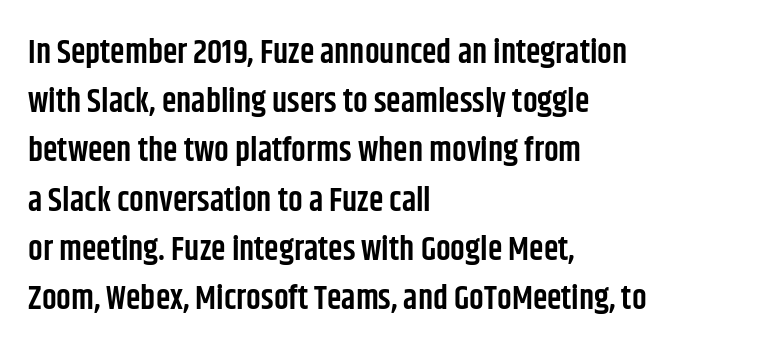
Q: Is the text bold? A: Semi-bold.
Q: Is the text italic (slanted)? A: No, it is upright.
Q: Is the typeface a serif or a sans-serif typeface? A: Sans-serif.
Q: Is the text underlined? A: No.
Q: How is the paragraph aligned? A: Left-aligned.
Q: Is the spacing between letters normal or unusually wide? A: Normal.
Q: Is the spacing between lines tight, normal or loose? A: Normal.
Q: Width (condensed, normal, or wide)? A: Condensed.
Q: Stroke contrast? A: Low.
Q: x-height? A: Large.
Q: Monospaced? A: No.
